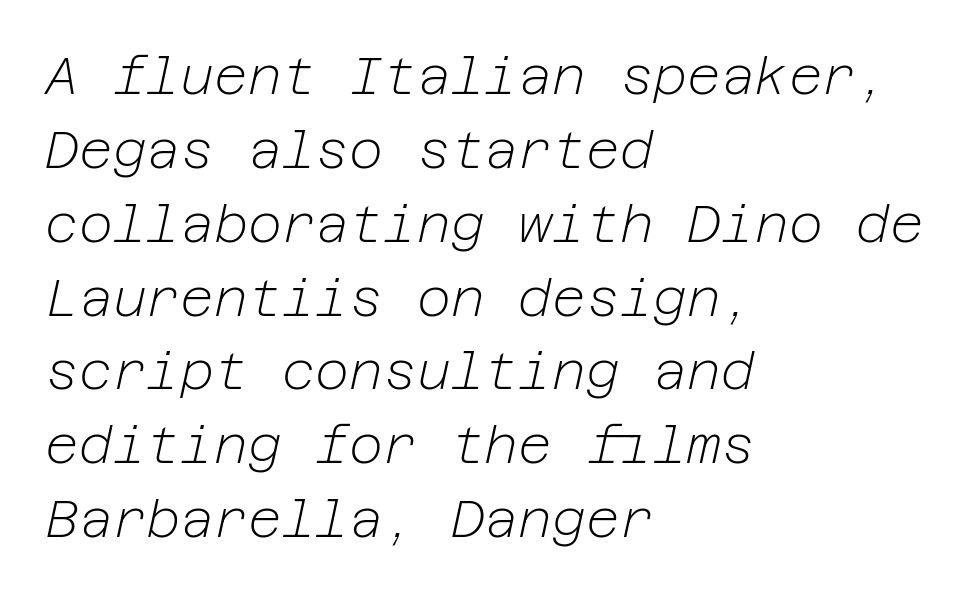
{"italic": "yes", "lean": "right", "slant_degrees": 12, "bold": "no", "weight": "light", "width": "normal", "stroke_contrast": "low", "x_height": "medium", "underline": "no", "align": "left", "line_spacing": "normal", "line_spacing_ratio": 1.42, "letter_spacing": "normal", "letter_spacing_em": 0.0, "glyph_px": 52}
